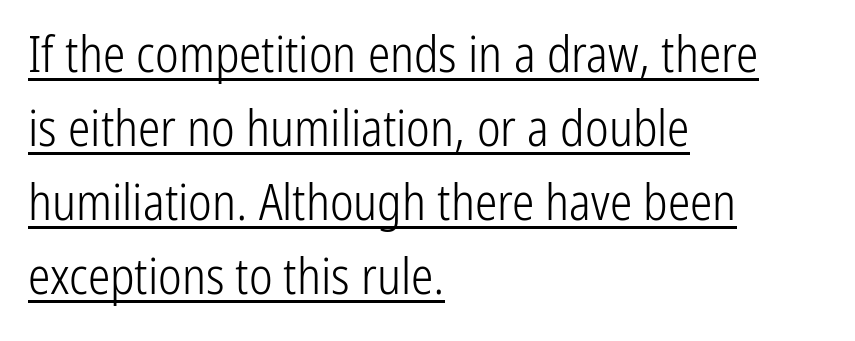
The image shows 50 px light, condensed sans-serif type, upright; set left-aligned, normal line spacing (1.48x), normal letter spacing, underlined; low stroke contrast and a medium x-height.
